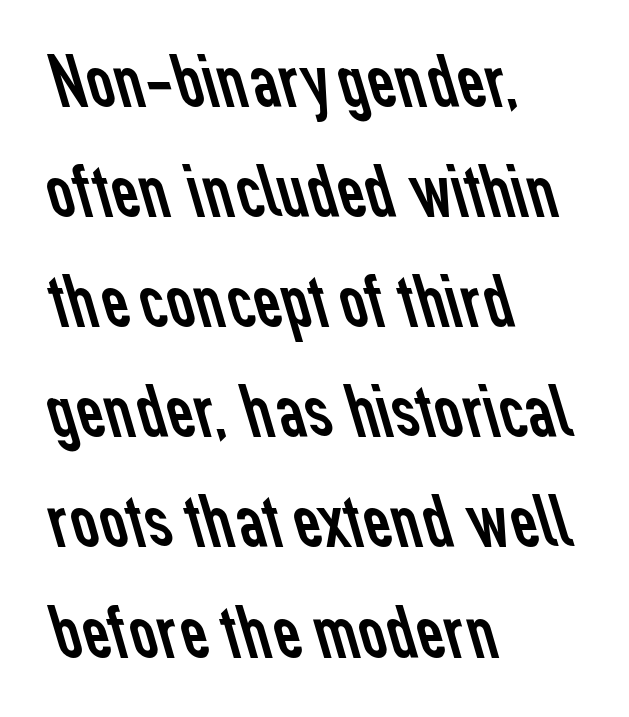
Descenders are the only things crossing below the line. The passage shown has conventional tracking throughout. Character widths vary here, with narrow letters taking less room than wide ones. Caption: face not bold, strokes unweighted. The compositor pushed each line to the left boundary.
